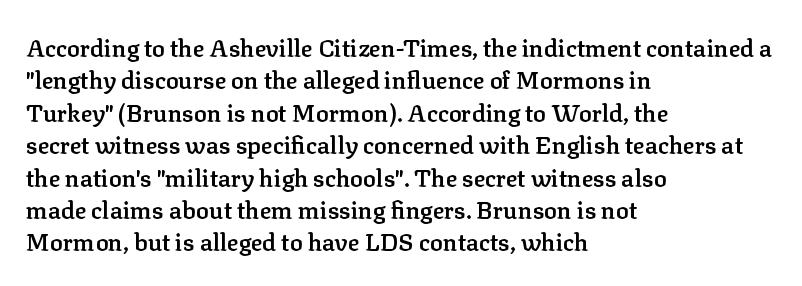
Q: Is the text bold? A: Semi-bold.
Q: Is the text italic (slanted)? A: No, it is upright.
Q: Is the text underlined? A: No.
Q: How is the paragraph aligned? A: Left-aligned.
Q: Is the spacing between letters normal or unusually wide? A: Normal.
Q: Is the spacing between lines tight, normal or loose? A: Normal.
